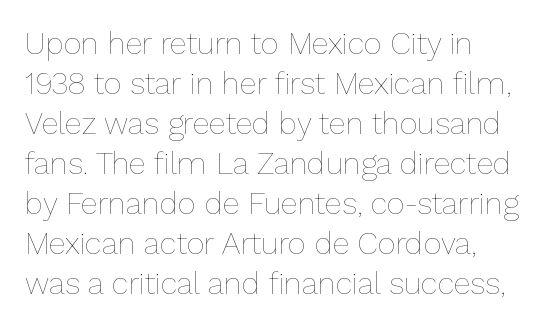
The image shows 31 px thin type, upright; set left-aligned, normal line spacing (1.29x), normal letter spacing, not underlined; low stroke contrast and a medium x-height.
